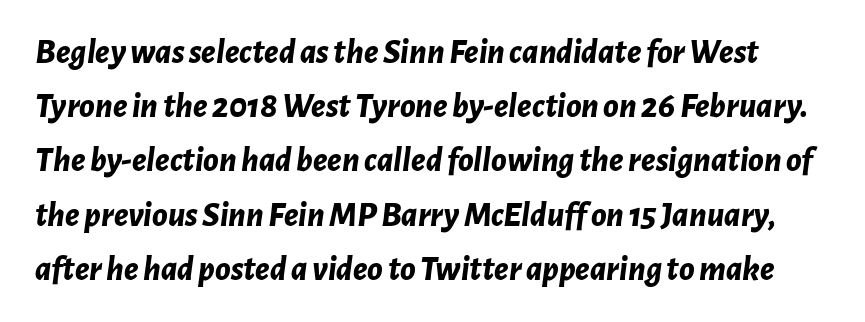
The image shows 35 px bold type, italic (leaning right); set normal line spacing (1.55x), normal letter spacing, not underlined; low stroke contrast and a medium x-height.
